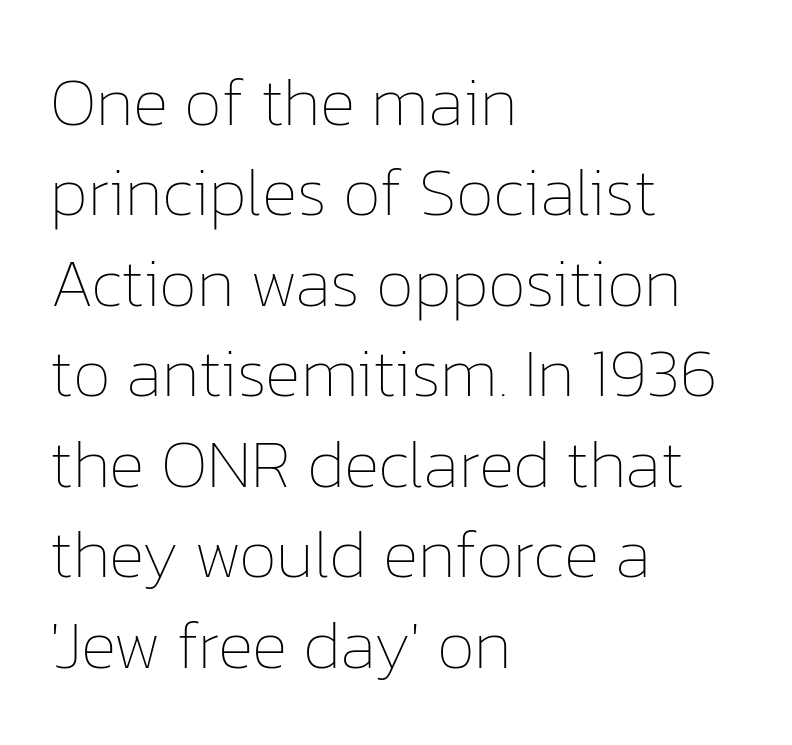
{"italic": "no", "bold": "no", "weight": "thin", "width": "normal", "stroke_contrast": "low", "x_height": "medium", "monospaced": "no", "underline": "no", "align": "left", "line_spacing": "normal", "line_spacing_ratio": 1.33, "letter_spacing": "normal", "letter_spacing_em": 0.0, "glyph_px": 68}
